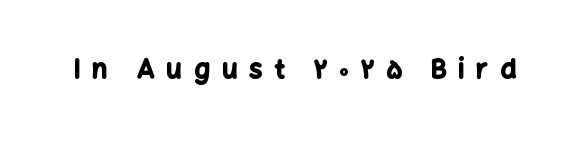
{"italic": "no", "bold": "yes", "underline": "no", "letter_spacing": "wide", "letter_spacing_em": 0.46, "glyph_px": 26}
